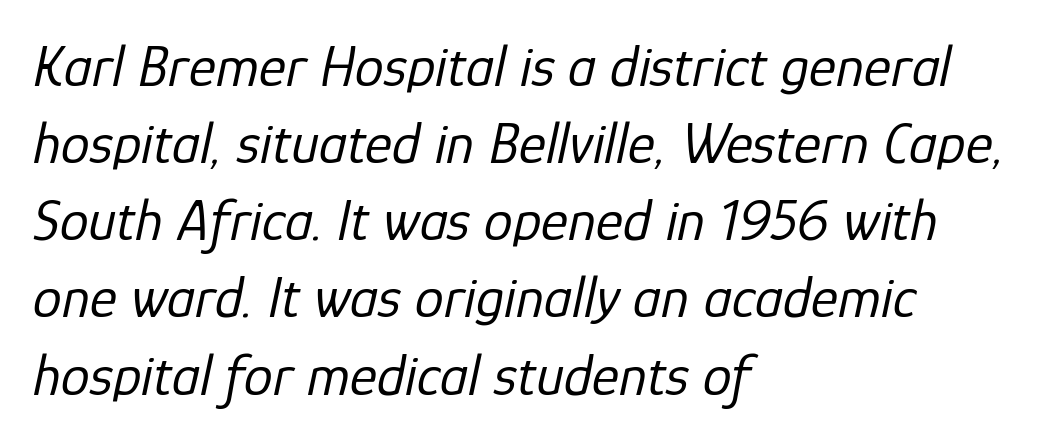
The image shows 58 px regular-weight type, italic (leaning right); set left-aligned, normal line spacing (1.33x), normal letter spacing, not underlined; low stroke contrast and a medium x-height.
